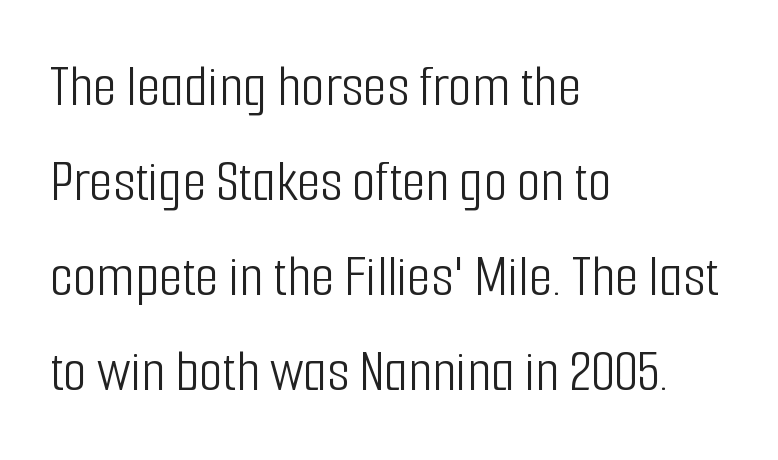
The image shows 61 px light, condensed sans-serif type, upright; set left-aligned, normal line spacing (1.56x), normal letter spacing, not underlined; low stroke contrast and a medium x-height.
